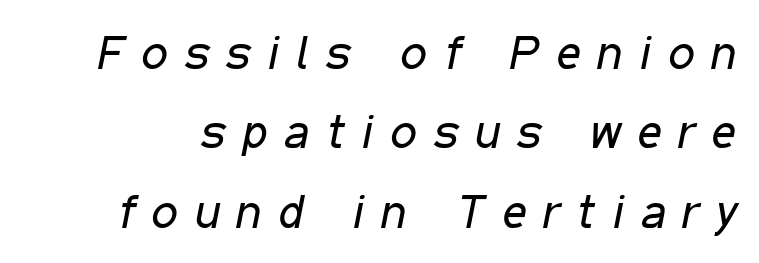
The strokes carry an ordinary text weight at most. Descender tails drop into unmarked territory. These lines are rendered in a variable-pitch font. Successive baselines arrive at the customary interval. The rendering inserts visible extra space after every character.
